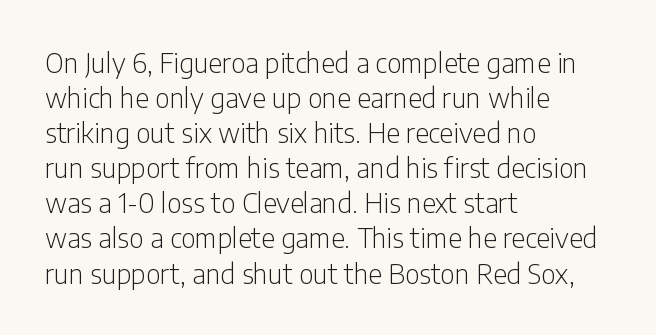
The image shows 27 px text type, upright; set left-aligned, normal line spacing (1.3x), normal letter spacing, not underlined.
